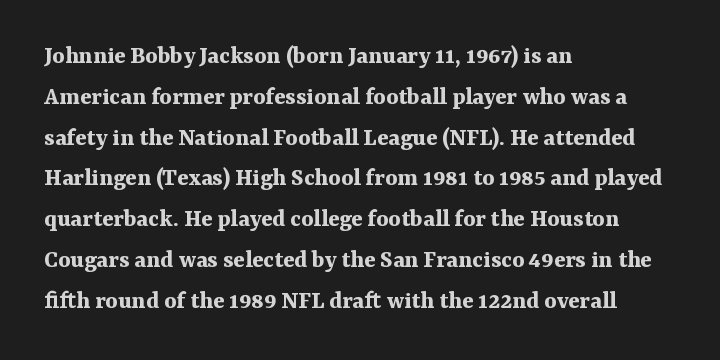
The image shows 26 px bold type, upright; set left-aligned, normal line spacing (1.57x), normal letter spacing, not underlined.
